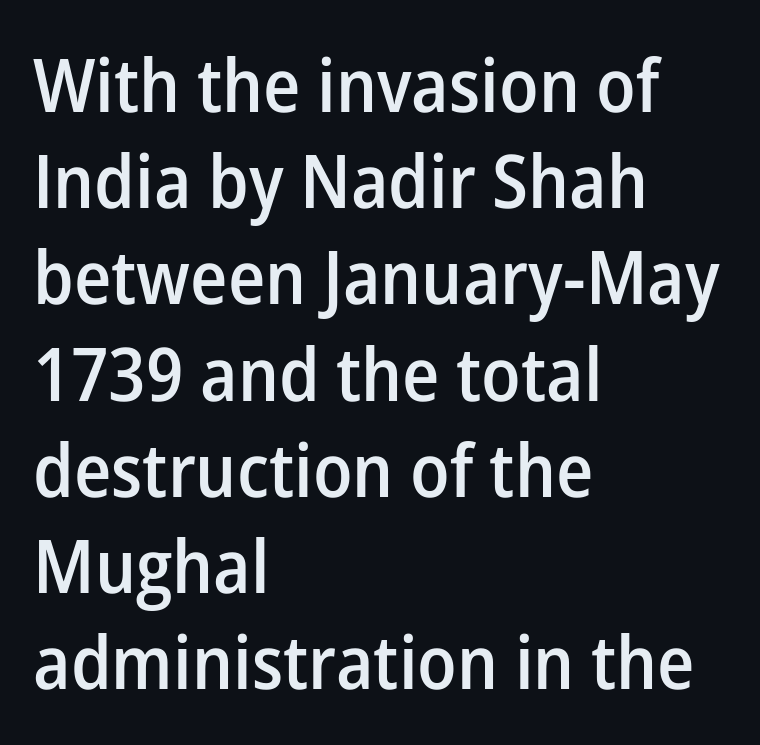
{"serif": "no", "italic": "no", "bold": "semi", "weight": "semibold", "width": "normal", "stroke_contrast": "low", "x_height": "medium", "monospaced": "no", "underline": "no", "align": "left", "line_spacing": "normal", "line_spacing_ratio": 1.3, "letter_spacing": "normal", "letter_spacing_em": 0.0, "glyph_px": 74}
